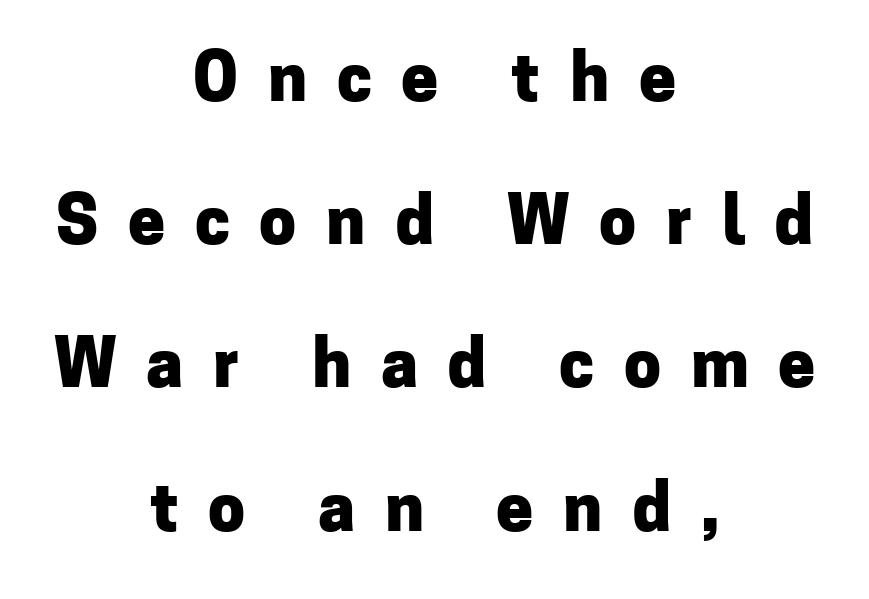
The image shows 66 px heavy sans-serif type, upright; set centered, loose line spacing (2.17x), unusually wide letter spacing (+0.45 em), not underlined; low stroke contrast and a medium x-height.
